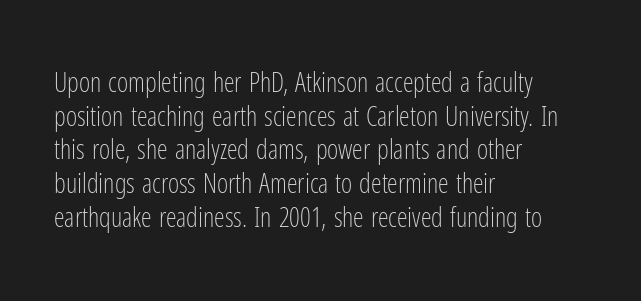
The image shows 27 px text type, upright; set left-aligned, normal line spacing (1.25x), normal letter spacing, not underlined.
